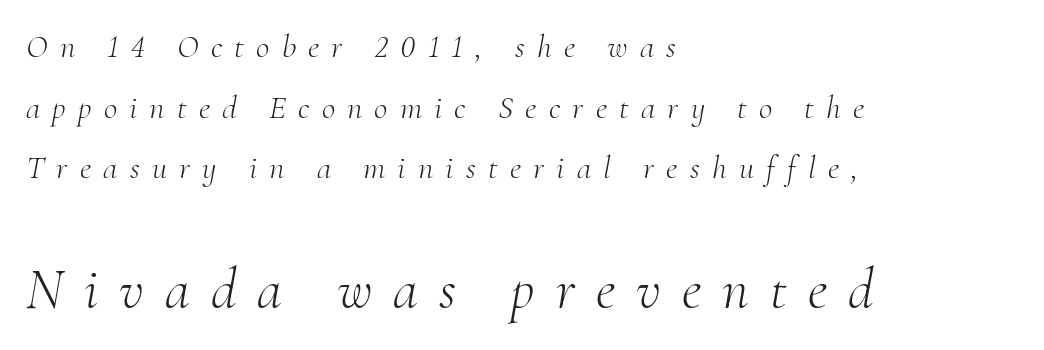
Q: Is the text bold? A: No.
Q: Is the text italic (slanted)? A: Yes, it leans right by about 10 degrees.
Q: Is the typeface a serif or a sans-serif typeface? A: Serif.
Q: Is the text underlined? A: No.
Q: How is the paragraph aligned? A: Left-aligned.
Q: Is the spacing between letters normal or unusually wide? A: Unusually wide.
Q: Which block of text is set in a larger size, the first (top) or the second (bottom)? A: The second (bottom) one.
Q: Width (condensed, normal, or wide)? A: Normal.
Q: Stroke contrast? A: Medium.
Q: x-height? A: Small.
Q: Monospaced? A: No.
